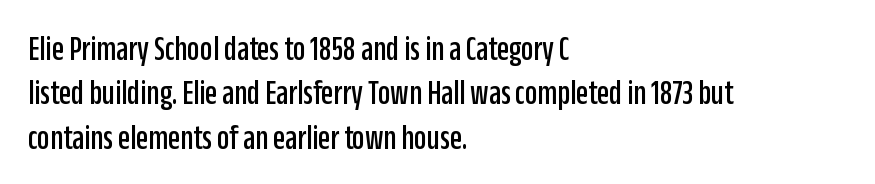
Line starts are locked; line ends wander. Summary of vertical rhythm: regular, with standard interline spacing. Is the letter spacing exaggerated? No — it looks like the ordinary default. Do the letters lean? They stand straight. Look at the bottom of the vertical strokes: they stop flat, with no serifs. Check the space under the baseline: it is left empty.
